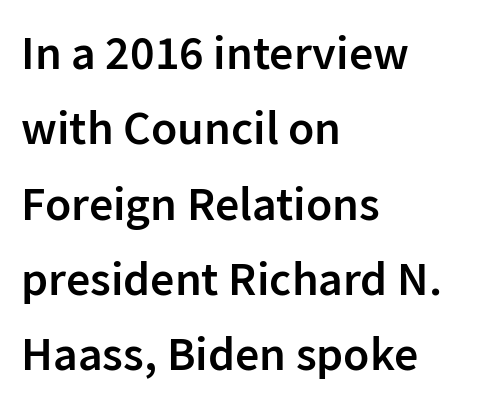
Q: Is the text bold? A: Semi-bold.
Q: Is the text italic (slanted)? A: No, it is upright.
Q: Is the typeface a serif or a sans-serif typeface? A: Sans-serif.
Q: Is the text underlined? A: No.
Q: How is the paragraph aligned? A: Left-aligned.
Q: Is the spacing between letters normal or unusually wide? A: Normal.
Q: Is the spacing between lines tight, normal or loose? A: Normal.
Q: Width (condensed, normal, or wide)? A: Normal.
Q: Stroke contrast? A: Low.
Q: x-height? A: Medium.
Q: Monospaced? A: No.
